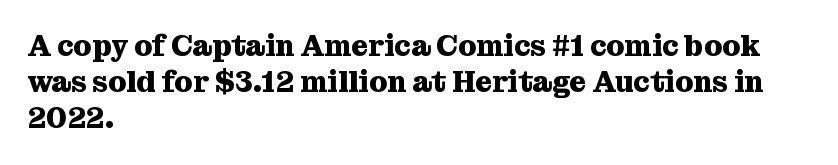
Horizontally, the lines are justified to the leading edge only. The face used here is seriffed, in the tradition of book romans. Bold? Absolutely — the strokes are thick and heavy. It's the straight-up-and-down kind of type.
